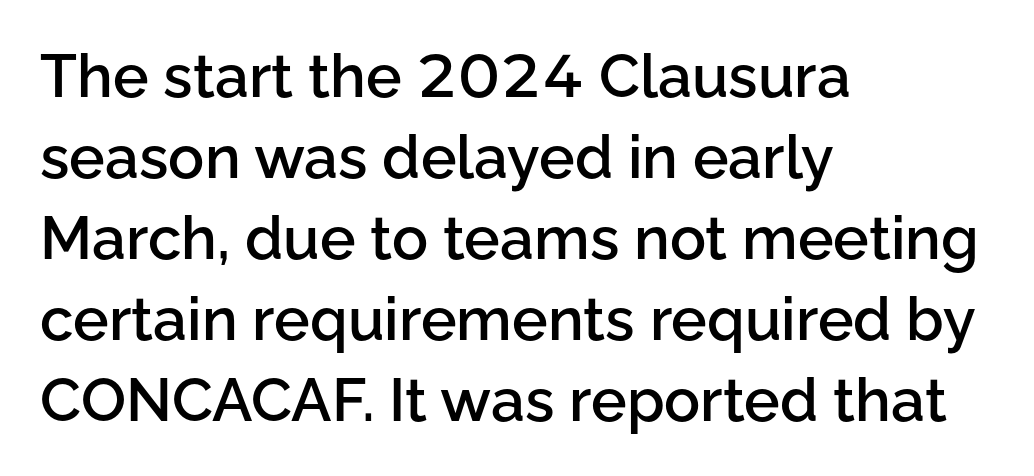
The tracking reads as untouched default to a designer's eye. These lines carry some extra weight — a demibold, not a full bold. The rows are spaced the way most documents space them. Check where the strokes stop: nothing finishes them off — pure sans. If you drew a line through each stem, it would be perfectly vertical. Do the characters align in a grid? No, the font is proportional.
